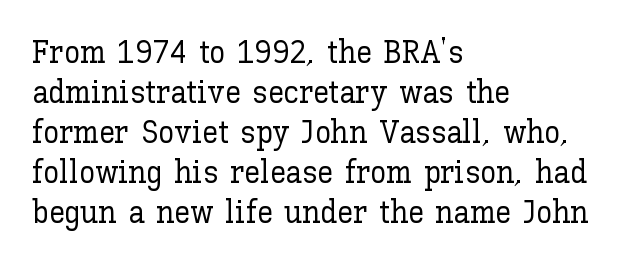
The image shows 32 px text type, upright; set left-aligned, normal line spacing (1.25x), normal letter spacing, not underlined; low stroke contrast and a medium x-height.
